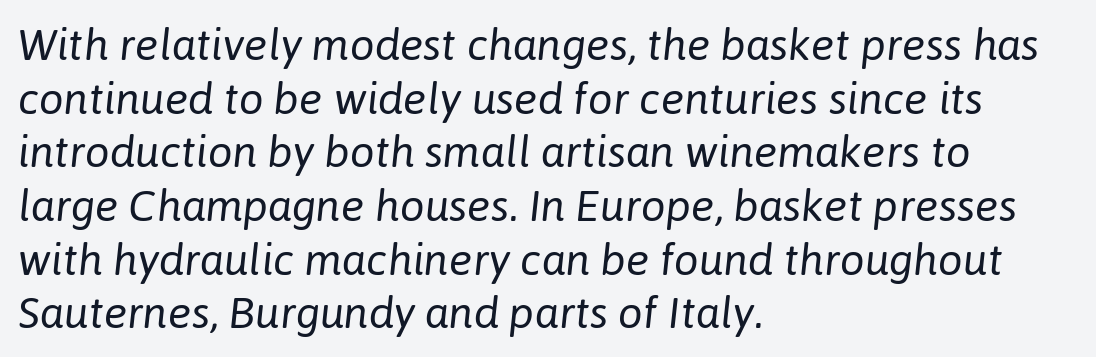
The image shows 44 px regular-weight type, italic (leaning right); set left-aligned, line spacing 1.22x, normal letter spacing, not underlined; low stroke contrast and a medium x-height.
